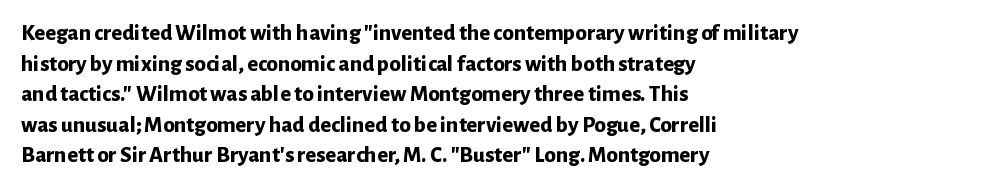
The image shows 23 px bold type, upright; set left-aligned, normal line spacing (1.33x), normal letter spacing, not underlined.
